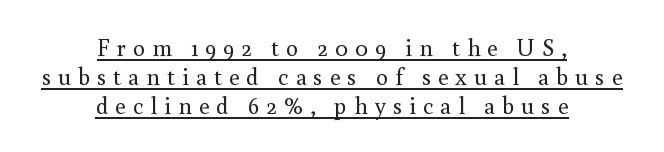
The face used here appears with an underline applied. Caption: face not bold, strokes unweighted. Centered paragraph, ragged on both sides. Posture: vertical. How are the letters spaced? Widely, with obvious added tracking.
